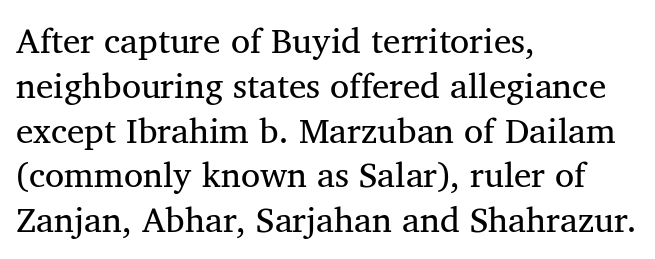
The image shows 35 px regular-weight serif type; set left-aligned, normal line spacing (1.28x), normal letter spacing, not underlined; medium stroke contrast and a medium x-height.
